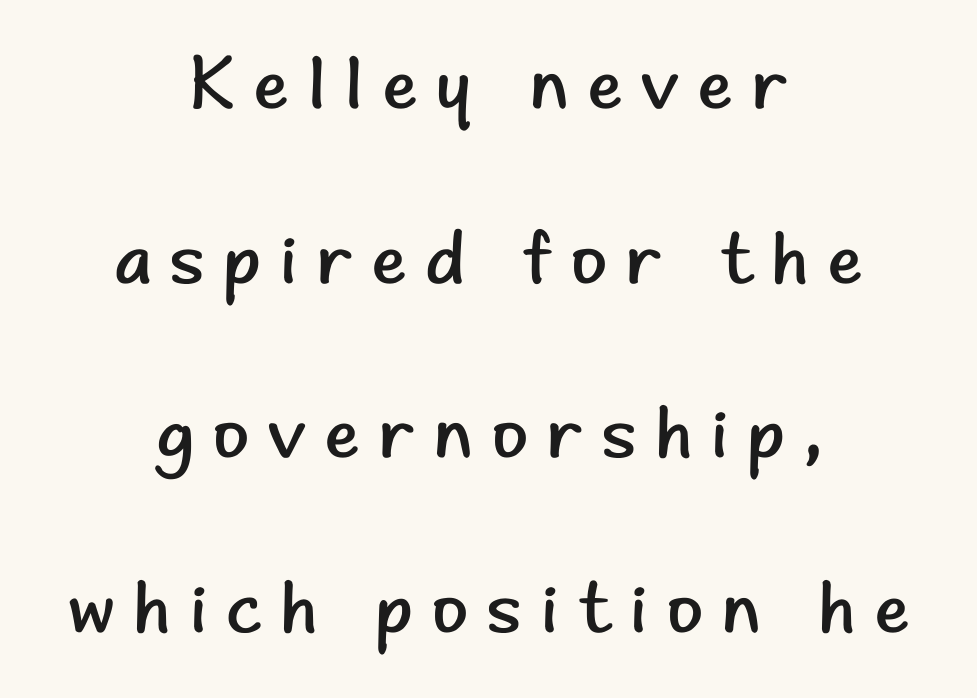
{"serif": "no", "italic": "no", "bold": "no", "weight": "regular", "width": "normal", "stroke_contrast": "low", "x_height": "small", "monospaced": "no", "underline": "no", "align": "center", "line_spacing": "loose", "line_spacing_ratio": 2.36, "letter_spacing": "wide", "letter_spacing_em": 0.26, "glyph_px": 74}
